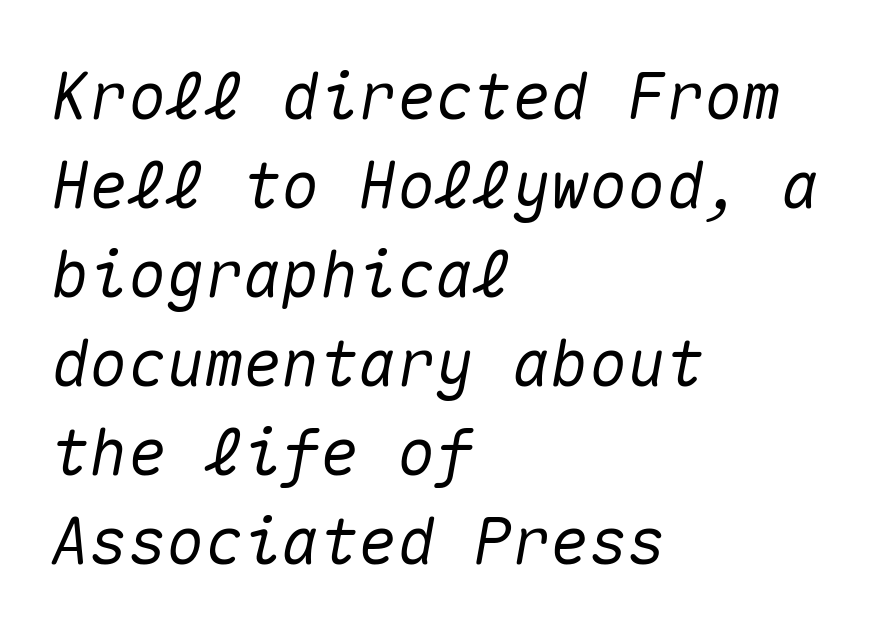
The image shows 64 px text type, italic (leaning right), monospaced; set left-aligned, normal line spacing (1.39x), normal letter spacing, not underlined; medium stroke contrast and a medium x-height.
